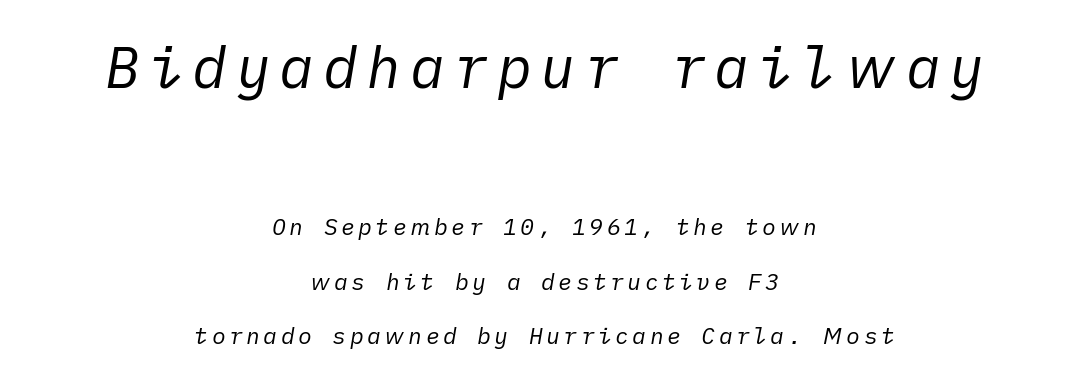
Q: Is the text bold? A: No.
Q: Is the text italic (slanted)? A: Yes, it leans right by about 10 degrees.
Q: Is the text underlined? A: No.
Q: How is the paragraph aligned? A: Centered.
Q: Is the spacing between lines tight, normal or loose? A: Loose.
Q: Which block of text is set in a larger size, the first (top) or the second (bottom)? A: The first (top) one.
Q: Width (condensed, normal, or wide)? A: Normal.
Q: Stroke contrast? A: Low.
Q: x-height? A: Medium.
